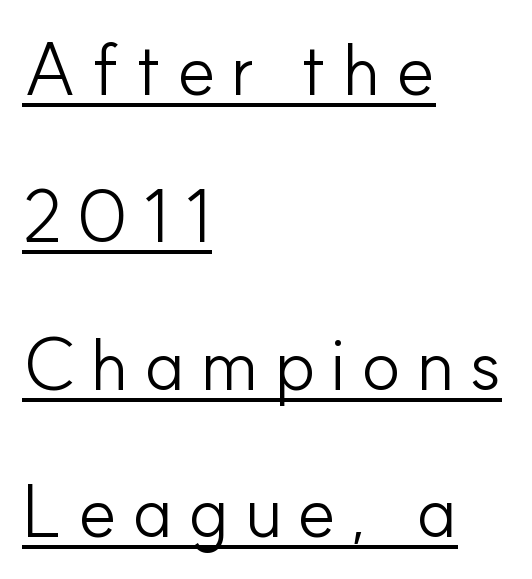
The image shows 73 px light sans-serif type, upright; set left-aligned, loose line spacing (2.02x), unusually wide letter spacing (+0.2 em), underlined; low stroke contrast and a small x-height.
